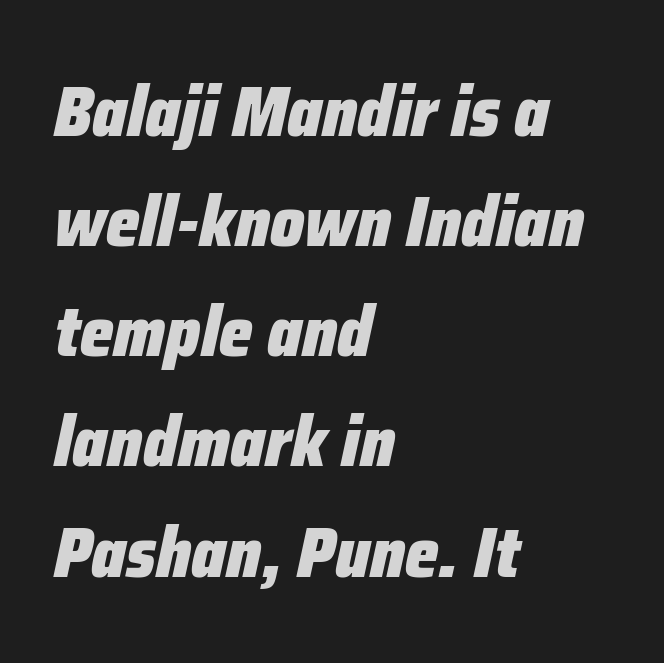
How heavy is the stroke? Heavy — this is a bold. The vertical gap from one line to the next is medium. Note the varied advance widths — an 'i' is clearly narrower than an 'm'. The setting favours the left margin, as ordinary paragraphs usually do. The area under the type is left untouched. There's an unmistakable incline to the writing here.
